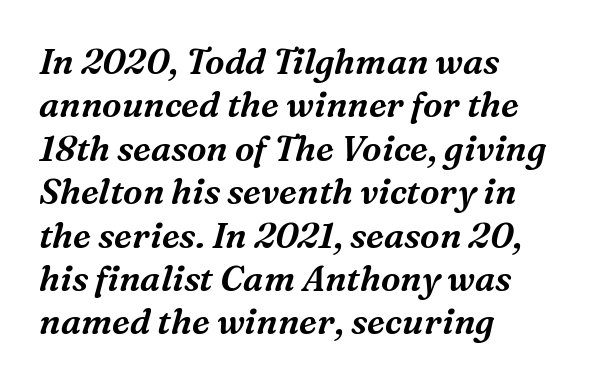
Q: Is the text italic (slanted)? A: Yes, it leans right by about 16 degrees.
Q: Is the typeface a serif or a sans-serif typeface? A: Serif.
Q: Is the text underlined? A: No.
Q: How is the paragraph aligned? A: Left-aligned.
Q: Is the spacing between letters normal or unusually wide? A: Normal.
Q: Width (condensed, normal, or wide)? A: Normal.
Q: Stroke contrast? A: Medium.
Q: x-height? A: Medium.
Q: Monospaced? A: No.
